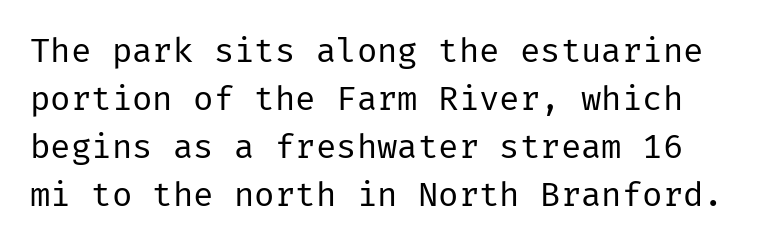
This reads as an unemphasized weight, regular at the heaviest. Typographically, this falls in the sans-serif category. Compared with typical body copy, the letter spacing here is the same. Every stem runs plumb, perpendicular to the baseline.
